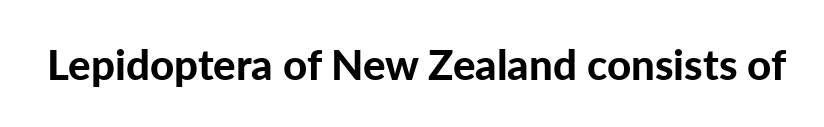
Q: Is the text bold? A: Yes.
Q: Is the text italic (slanted)? A: No, it is upright.
Q: Is the typeface a serif or a sans-serif typeface? A: Sans-serif.
Q: Is the text underlined? A: No.
Q: Is the spacing between letters normal or unusually wide? A: Normal.
Q: Width (condensed, normal, or wide)? A: Normal.
Q: Stroke contrast? A: Low.
Q: x-height? A: Medium.
Q: Monospaced? A: No.
